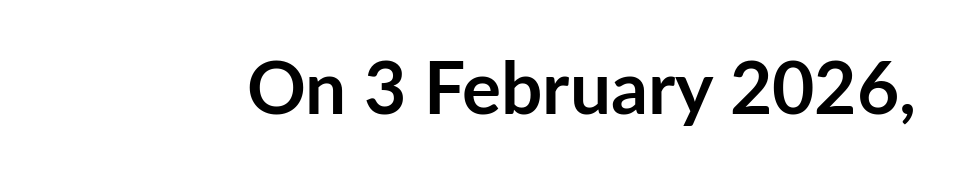
The image shows 73 px semibold sans-serif type, upright; set normal letter spacing, not underlined; low stroke contrast and a medium x-height.
